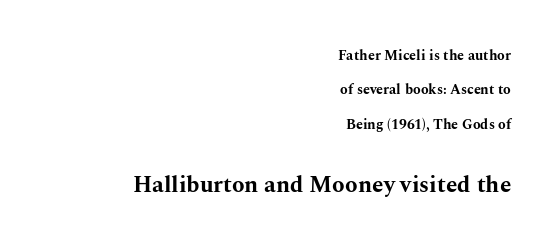
The image shows 23 px bold type, upright; set right-aligned, loose line spacing (2.46x), normal letter spacing, not underlined; the second (bottom) block is 1.64x larger.
